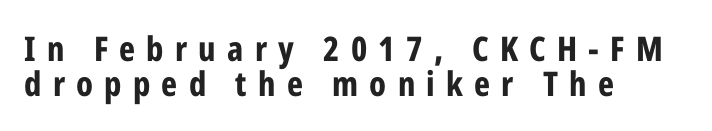
The image shows 34 px bold, condensed sans-serif type, upright; set left-aligned, tight line spacing (1.04x), unusually wide letter spacing (+0.33 em), not underlined; low stroke contrast and a medium x-height.
